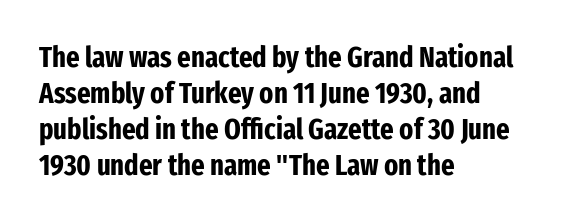
{"serif": "no", "italic": "no", "bold": "yes", "weight": "bold", "width": "condensed", "stroke_contrast": "low", "x_height": "medium", "monospaced": "no", "underline": "no", "align": "left", "line_spacing_ratio": 1.24, "letter_spacing": "normal", "letter_spacing_em": 0.0, "glyph_px": 29}
